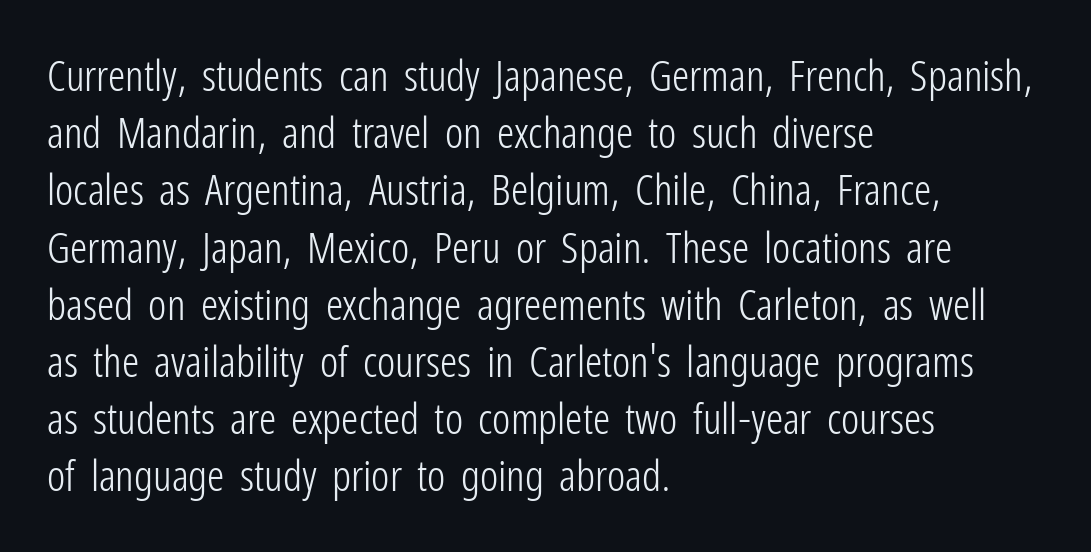
Q: Is the text bold? A: No.
Q: Is the text italic (slanted)? A: No, it is upright.
Q: Is the typeface a serif or a sans-serif typeface? A: Sans-serif.
Q: Is the text underlined? A: No.
Q: How is the paragraph aligned? A: Left-aligned.
Q: Is the spacing between letters normal or unusually wide? A: Normal.
Q: Is the spacing between lines tight, normal or loose? A: Normal.
Q: Width (condensed, normal, or wide)? A: Condensed.
Q: Stroke contrast? A: Low.
Q: x-height? A: Medium.
Q: Monospaced? A: No.
